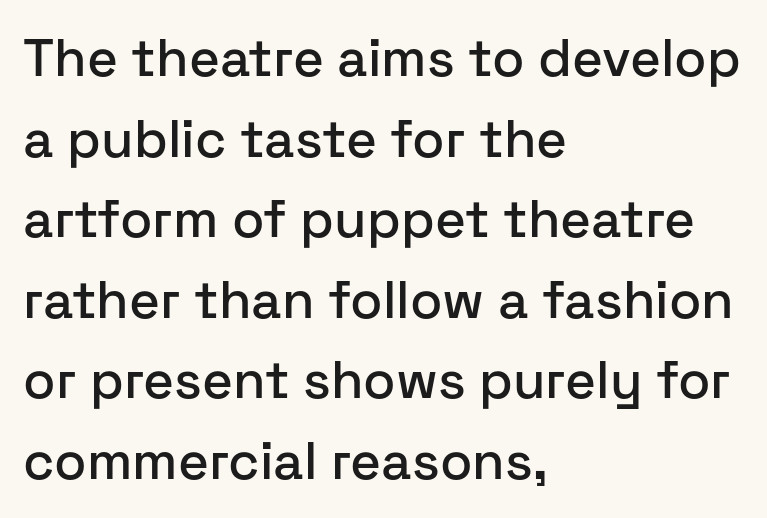
The image shows 53 px sans-serif type, upright; set left-aligned, normal line spacing (1.52x), normal letter spacing, not underlined; low stroke contrast and a medium x-height.
